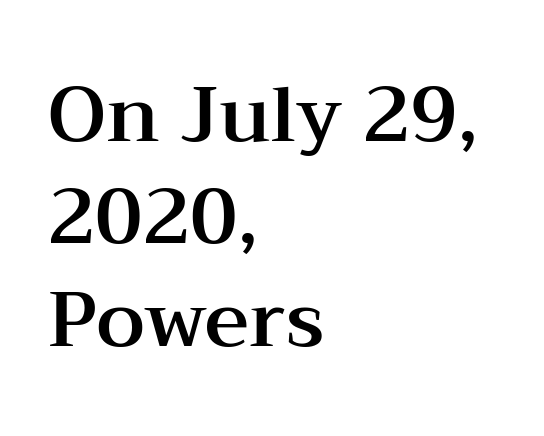
{"serif": "yes", "italic": "no", "width": "wide", "stroke_contrast": "medium", "x_height": "medium", "monospaced": "no", "underline": "no", "align": "left", "line_spacing": "normal", "line_spacing_ratio": 1.33, "letter_spacing": "normal", "letter_spacing_em": 0.0, "glyph_px": 77}
